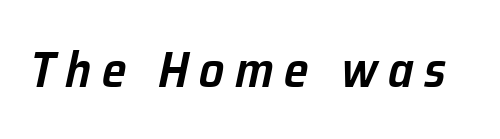
Q: Is the text bold? A: Semi-bold.
Q: Is the text italic (slanted)? A: Yes, it leans right by about 12 degrees.
Q: Is the text underlined? A: No.
Q: Is the spacing between letters normal or unusually wide? A: Unusually wide.
Q: Width (condensed, normal, or wide)? A: Normal.
Q: Stroke contrast? A: Low.
Q: x-height? A: Medium.
Q: Monospaced? A: No.
